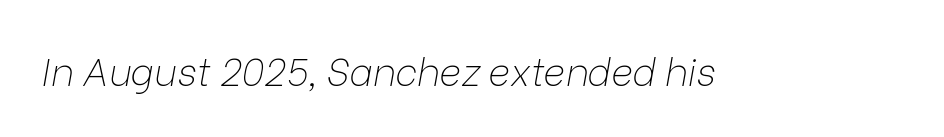
The image shows 38 px thin type, italic (leaning right); set normal letter spacing, not underlined; low stroke contrast and a medium x-height.
